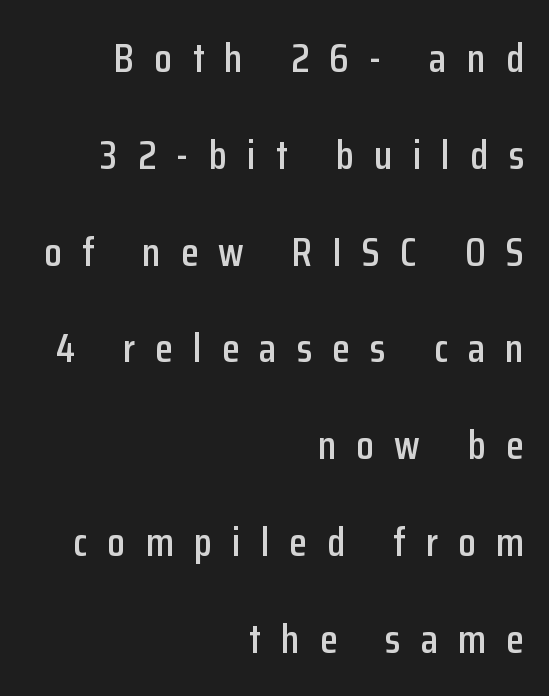
The image shows 41 px condensed sans-serif type, upright; set right-aligned, loose line spacing (2.36x), unusually wide letter spacing (+0.49 em), not underlined; low stroke contrast and a medium x-height.
